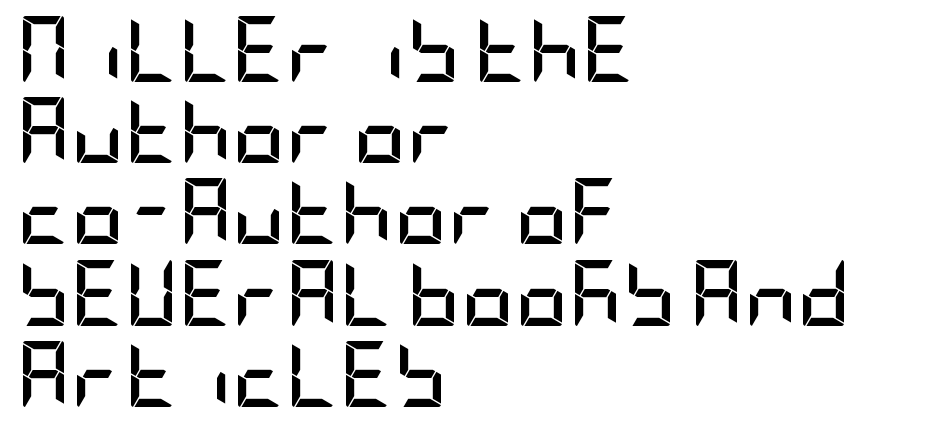
Q: Is the text bold? A: Yes.
Q: Is the text italic (slanted)? A: No, it is upright.
Q: Is the typeface a serif or a sans-serif typeface? A: Sans-serif.
Q: Is the text underlined? A: No.
Q: How is the paragraph aligned? A: Left-aligned.
Q: Is the spacing between letters normal or unusually wide? A: Normal.
Q: Width (condensed, normal, or wide)? A: Condensed.
Q: Stroke contrast? A: Low.
Q: x-height? A: Large.
